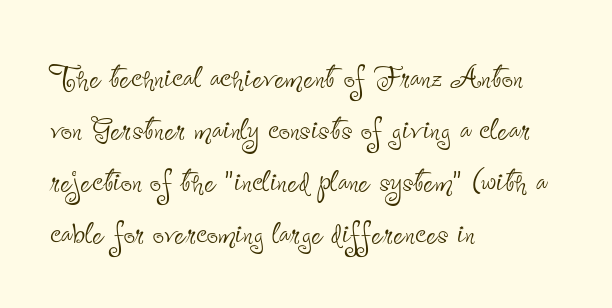
The image shows 40 px thin, condensed sans-serif type; set left-aligned, normal line spacing (1.3x), normal letter spacing, not underlined; low stroke contrast and a small x-height.
